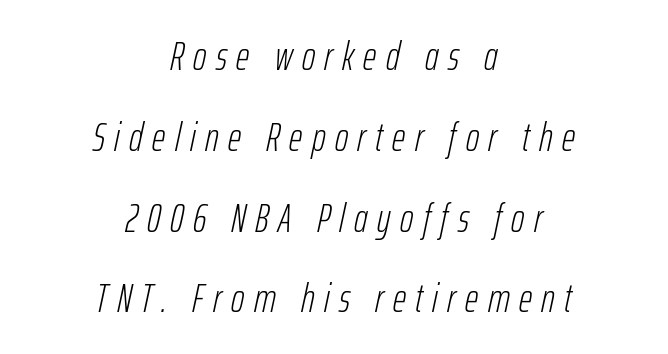
The passage shown is not underscored anywhere. Quick note: interline space is abundant. There is plenty of visible air inserted between adjacent glyphs. The font's italic variant was chosen for this text. Letters have the restrained weight of plain body copy at most.
